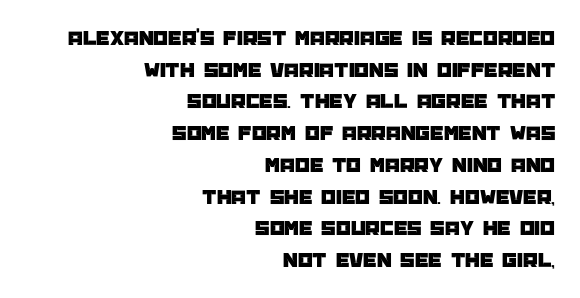
{"italic": "no", "underline": "no", "align": "right", "line_spacing": "normal", "line_spacing_ratio": 1.51, "letter_spacing": "normal", "letter_spacing_em": 0.0, "glyph_px": 21}
